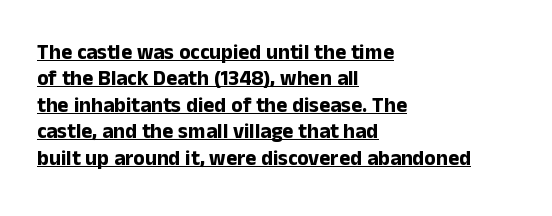
The image shows 21 px bold type, upright; set left-aligned, normal line spacing (1.26x), normal letter spacing, underlined.
